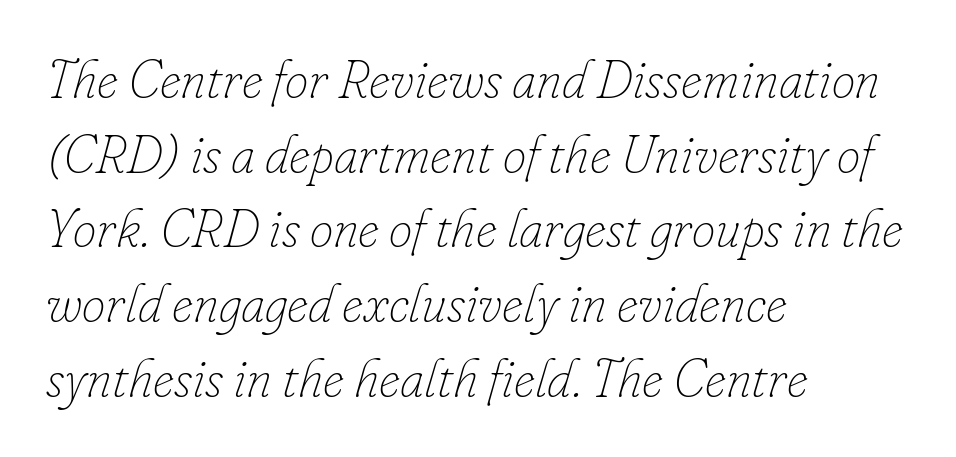
The designer left line spacing at the default. Honestly, the letter spacing is just normal — you wouldn't notice it. Counters stay open thanks to moderate or lighter strokes. Compared with ordinary roman type, these characters are visibly tilted. These lines stack with their left ends in a neat column.
